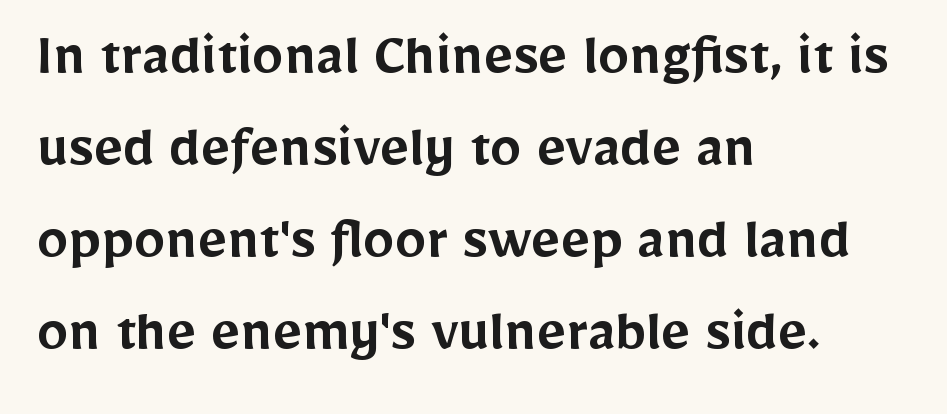
A roman cut, with each character standing at attention. This is sans-serif lettering, the kind often seen on screens and signage. Glance below the letters and you will spot only blank space. Regarding leading, the lines here are spaced in the standard way. The passage shown is semibold, sitting just below true bold.
